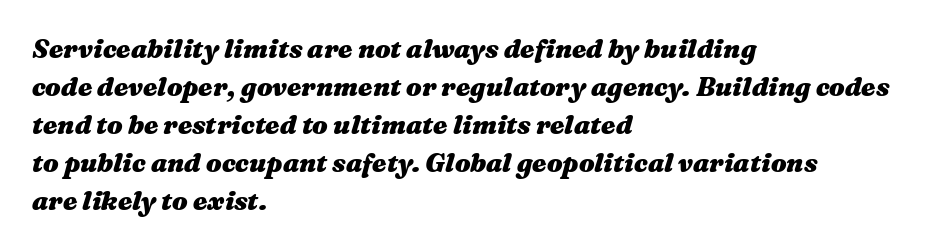
{"italic": "yes", "lean": "right", "slant_degrees": 16, "bold": "yes", "underline": "no", "align": "left", "line_spacing": "normal", "line_spacing_ratio": 1.46, "letter_spacing": "normal", "letter_spacing_em": 0.0, "glyph_px": 26}
